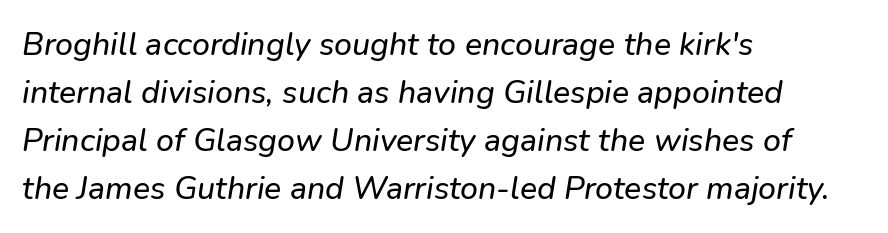
Does extra space separate the letters? No, they use regular spacing. Emphasis-style slanted type is in use. The compositor pushed each line to the left boundary. These lines are rendered in a variable-pitch font.
